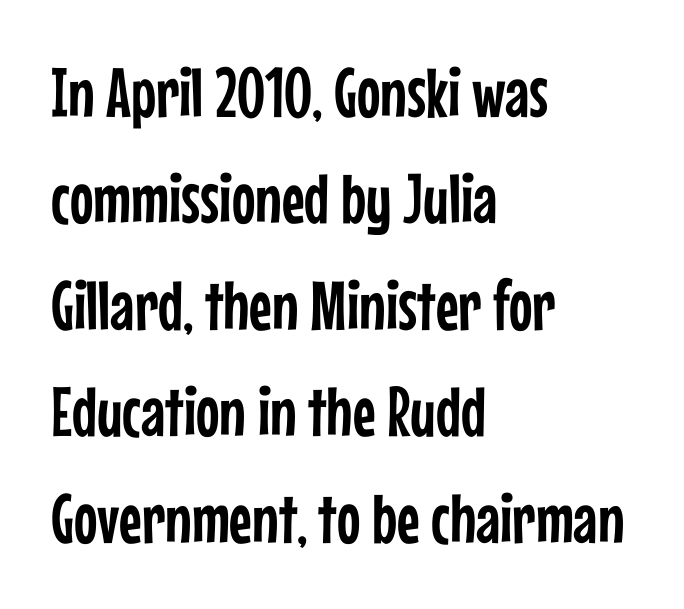
Q: Is the text italic (slanted)? A: No, it is upright.
Q: Is the typeface a serif or a sans-serif typeface? A: Sans-serif.
Q: Is the text underlined? A: No.
Q: How is the paragraph aligned? A: Left-aligned.
Q: Is the spacing between letters normal or unusually wide? A: Normal.
Q: Is the spacing between lines tight, normal or loose? A: Normal.
Q: Width (condensed, normal, or wide)? A: Condensed.
Q: Stroke contrast? A: Low.
Q: x-height? A: Medium.
Q: Monospaced? A: No.
